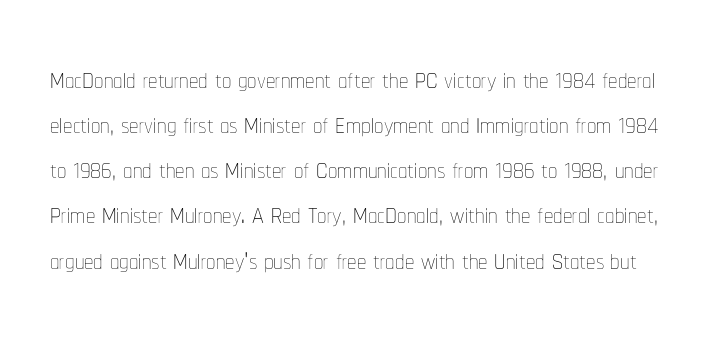
Any mark beneath the type? The region is blank. Each letter keeps its own natural width here, so spacing adapts to shape. Glyph-to-glyph distance matches everyday printed text. Stroke thickness stays within the range of a standard reading face or lighter. The typography opts for an upright posture over an oblique one.
